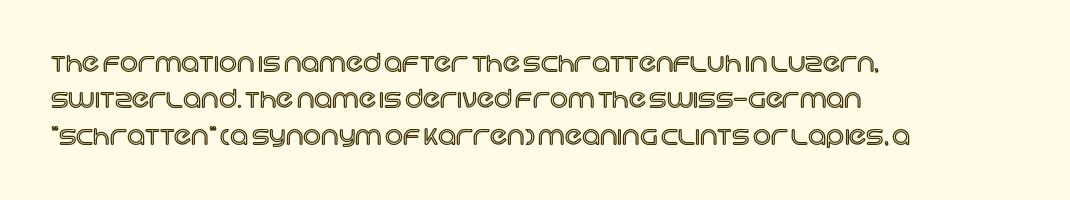
{"italic": "no", "underline": "no", "align": "left", "line_spacing": "normal", "line_spacing_ratio": 1.46, "letter_spacing": "normal", "letter_spacing_em": 0.0, "glyph_px": 25}
